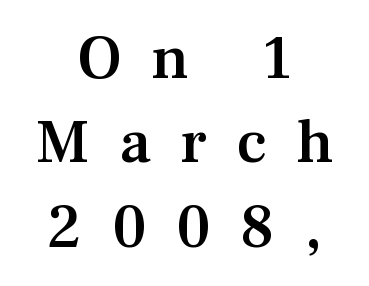
Examine the stroke ends and you'll spot serifs. Does extra space separate the letters? Yes, quite a lot of it. The strokes are fattened partway — semibold, not bold. The typography opts for an upright posture over an oblique one. Character widths vary here, with narrow letters taking less room than wide ones.
